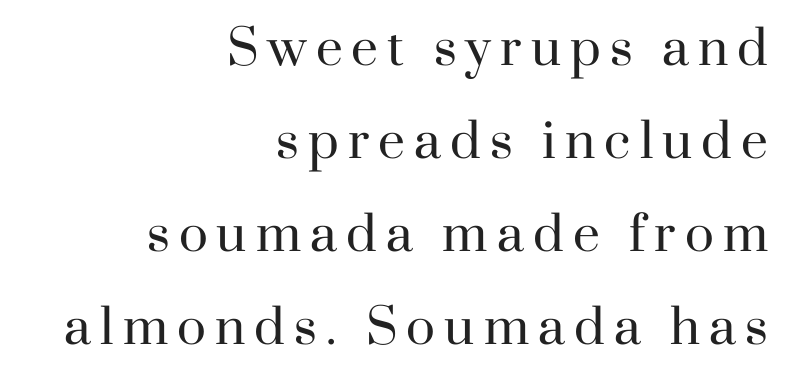
Q: Is the text bold? A: No.
Q: Is the text italic (slanted)? A: No, it is upright.
Q: Is the typeface a serif or a sans-serif typeface? A: Serif.
Q: Is the text underlined? A: No.
Q: How is the paragraph aligned? A: Right-aligned.
Q: Is the spacing between lines tight, normal or loose? A: Loose.
Q: Width (condensed, normal, or wide)? A: Normal.
Q: Stroke contrast? A: High.
Q: x-height? A: Small.
Q: Monospaced? A: No.
